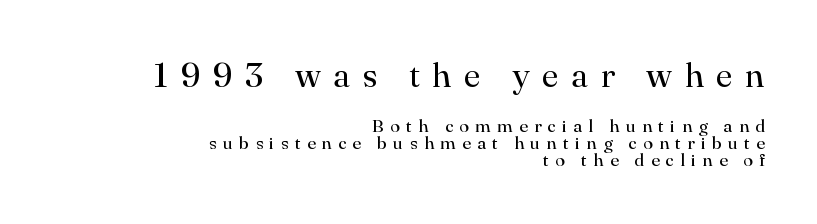
{"serif": "yes", "italic": "no", "bold": "no", "weight": "regular", "width": "normal", "stroke_contrast": "high", "x_height": "small", "monospaced": "no", "underline": "no", "align": "right", "line_spacing": "tight", "line_spacing_ratio": 0.96, "letter_spacing": "wide", "letter_spacing_em": 0.35, "larger_block": "first", "size_ratio": 1.94, "glyph_px": 35}
